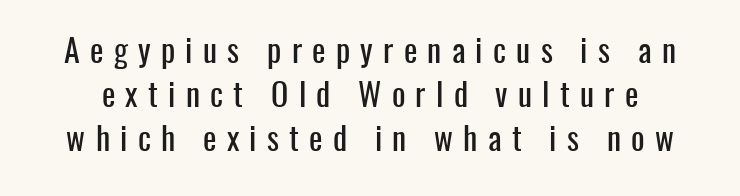
{"serif": "no", "italic": "no", "width": "condensed", "stroke_contrast": "low", "x_height": "medium", "monospaced": "no", "underline": "no", "line_spacing": "normal", "line_spacing_ratio": 1.38, "letter_spacing": "wide", "letter_spacing_em": 0.32, "glyph_px": 32}
